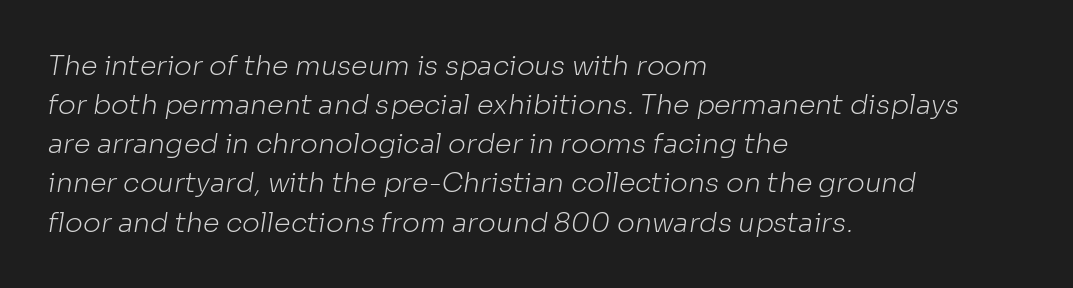
Q: Is the text bold? A: No.
Q: Is the text underlined? A: No.
Q: How is the paragraph aligned? A: Left-aligned.
Q: Is the spacing between letters normal or unusually wide? A: Normal.
Q: Is the spacing between lines tight, normal or loose? A: Normal.
